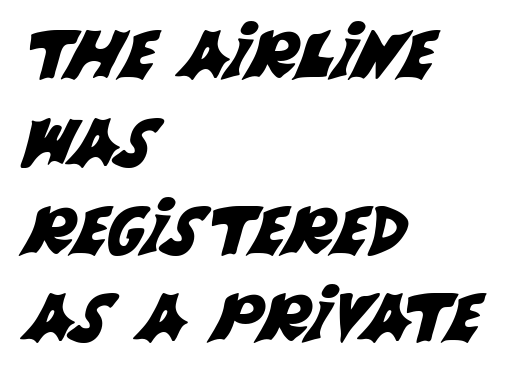
{"serif": "no", "width": "normal", "stroke_contrast": "medium", "x_height": "large", "monospaced": "no", "underline": "no", "align": "left", "line_spacing": "normal", "line_spacing_ratio": 1.33, "letter_spacing": "normal", "letter_spacing_em": 0.0, "glyph_px": 66}
